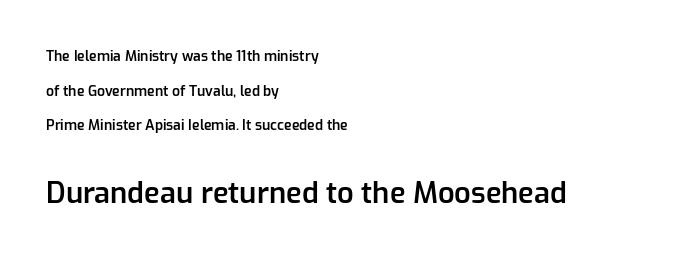
{"serif": "no", "italic": "no", "bold": "semi", "weight": "semibold", "width": "normal", "stroke_contrast": "low", "x_height": "medium", "monospaced": "no", "underline": "no", "align": "left", "line_spacing": "loose", "line_spacing_ratio": 2.47, "letter_spacing": "normal", "letter_spacing_em": 0.0, "larger_block": "second", "size_ratio": 2.07, "glyph_px": 29}
